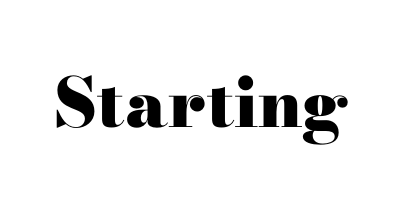
{"serif": "yes", "italic": "no", "bold": "yes", "weight": "heavy", "width": "wide", "stroke_contrast": "high", "x_height": "small", "monospaced": "no", "underline": "no", "letter_spacing": "normal", "letter_spacing_em": 0.0, "glyph_px": 68}
